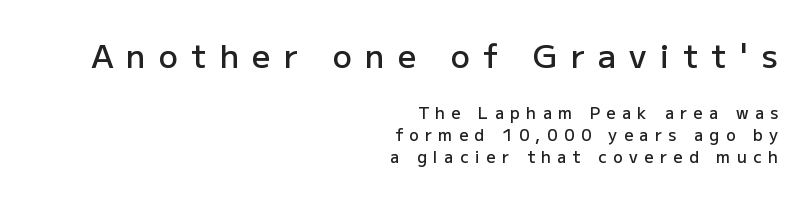
The image shows 32 px semibold sans-serif type, upright; set right-aligned, normal line spacing (1.38x), unusually wide letter spacing (+0.41 em), not underlined; the first (top) block is 2.0x larger; low stroke contrast and a medium x-height.
